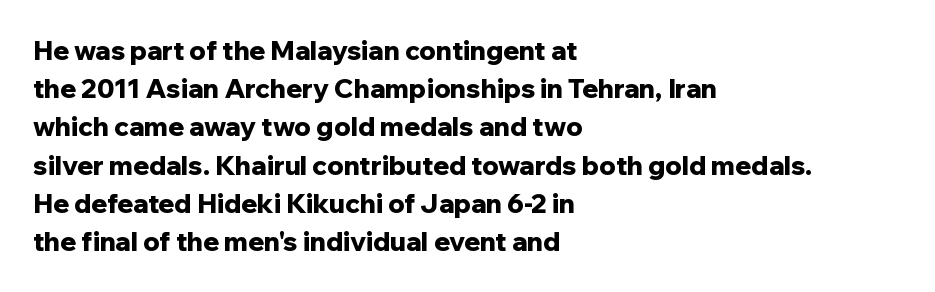
Q: Is the text bold? A: Yes.
Q: Is the text italic (slanted)? A: No, it is upright.
Q: Is the text underlined? A: No.
Q: How is the paragraph aligned? A: Left-aligned.
Q: Is the spacing between letters normal or unusually wide? A: Normal.
Q: Is the spacing between lines tight, normal or loose? A: Normal.
